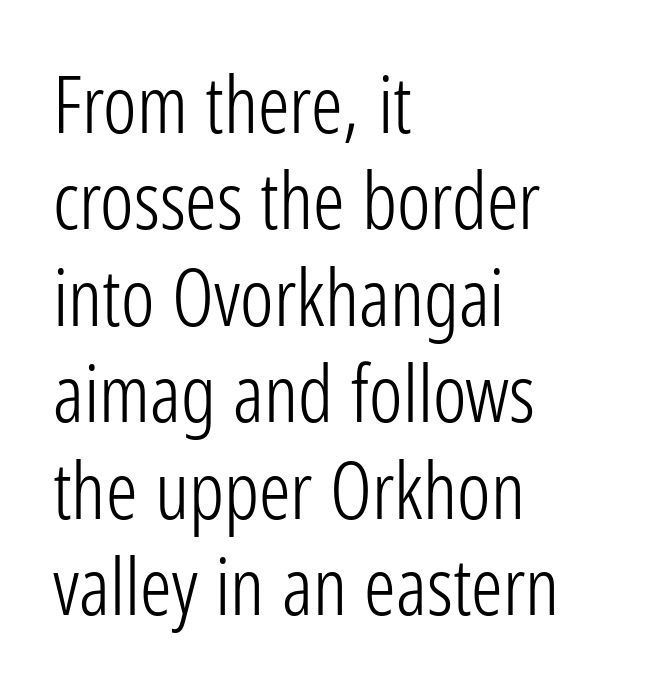
Q: Is the text bold? A: No.
Q: Is the text italic (slanted)? A: No, it is upright.
Q: Is the typeface a serif or a sans-serif typeface? A: Sans-serif.
Q: Is the text underlined? A: No.
Q: How is the paragraph aligned? A: Left-aligned.
Q: Is the spacing between letters normal or unusually wide? A: Normal.
Q: Width (condensed, normal, or wide)? A: Condensed.
Q: Stroke contrast? A: Low.
Q: x-height? A: Medium.
Q: Monospaced? A: No.
